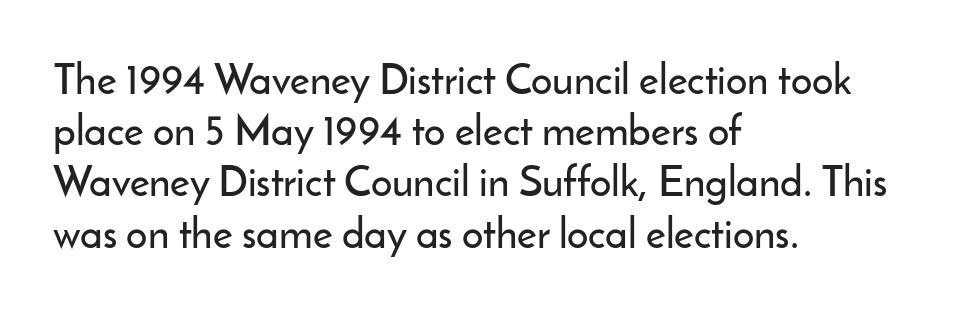
{"serif": "no", "italic": "no", "width": "normal", "stroke_contrast": "low", "x_height": "small", "monospaced": "no", "underline": "no", "align": "left", "line_spacing_ratio": 1.22, "letter_spacing": "normal", "letter_spacing_em": 0.0, "glyph_px": 42}
